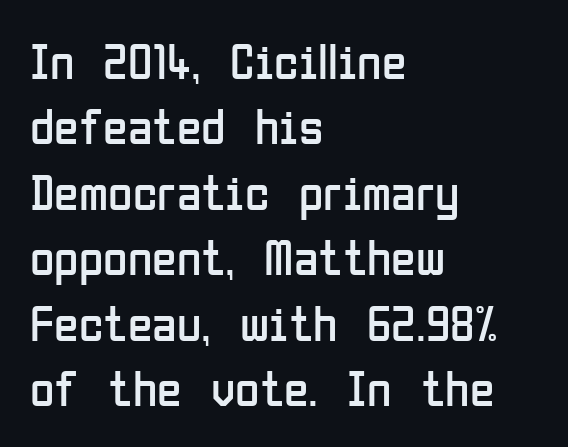
Q: Is the text bold? A: No.
Q: Is the text italic (slanted)? A: No, it is upright.
Q: Is the typeface a serif or a sans-serif typeface? A: Sans-serif.
Q: Is the text underlined? A: No.
Q: How is the paragraph aligned? A: Left-aligned.
Q: Is the spacing between letters normal or unusually wide? A: Normal.
Q: Is the spacing between lines tight, normal or loose? A: Normal.
Q: Width (condensed, normal, or wide)? A: Condensed.
Q: Stroke contrast? A: Low.
Q: x-height? A: Medium.
Q: Monospaced? A: No.
